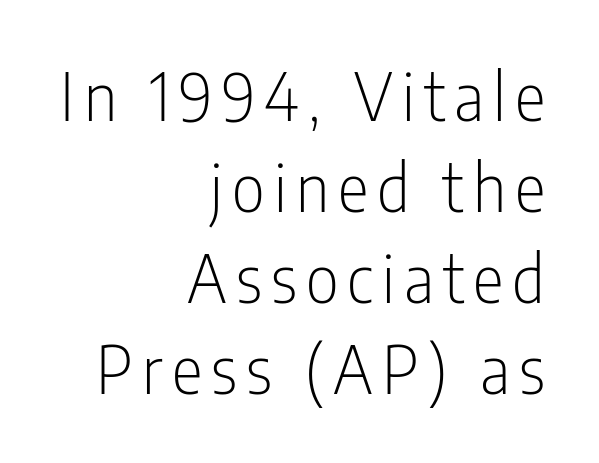
The image shows 65 px light, condensed sans-serif type, upright; set right-aligned, normal line spacing (1.4x), not underlined; low stroke contrast and a medium x-height.
